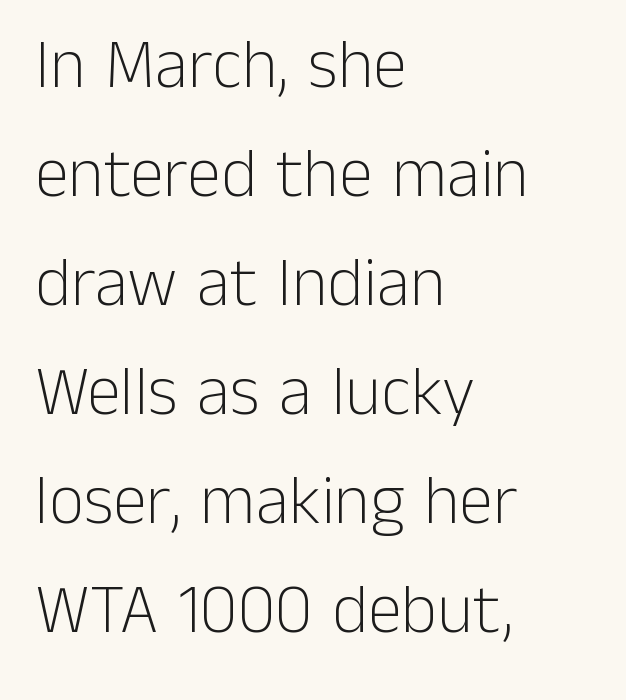
{"serif": "no", "italic": "no", "bold": "no", "weight": "light", "width": "normal", "stroke_contrast": "low", "x_height": "medium", "monospaced": "no", "underline": "no", "align": "left", "line_spacing": "normal", "line_spacing_ratio": 1.58, "letter_spacing": "normal", "letter_spacing_em": 0.0, "glyph_px": 69}
